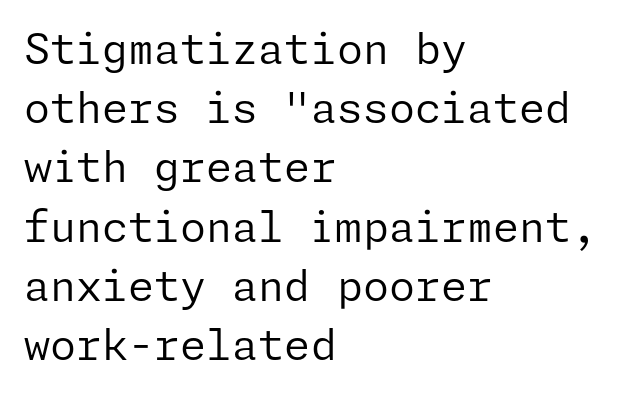
{"serif": "no", "italic": "no", "bold": "no", "weight": "regular", "width": "normal", "stroke_contrast": "low", "x_height": "medium", "underline": "no", "align": "left", "line_spacing": "normal", "line_spacing_ratio": 1.41, "letter_spacing": "normal", "letter_spacing_em": 0.0, "glyph_px": 42}
